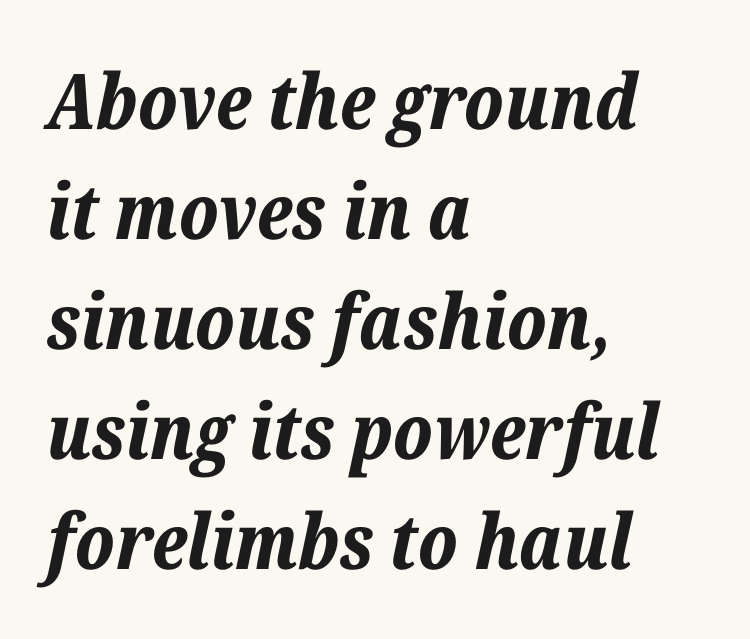
Q: Is the text bold? A: Yes.
Q: Is the text italic (slanted)? A: Yes, it leans right by about 12 degrees.
Q: Is the text underlined? A: No.
Q: How is the paragraph aligned? A: Left-aligned.
Q: Is the spacing between letters normal or unusually wide? A: Normal.
Q: Is the spacing between lines tight, normal or loose? A: Normal.
Q: Width (condensed, normal, or wide)? A: Normal.
Q: Stroke contrast? A: Low.
Q: x-height? A: Medium.
Q: Monospaced? A: No.
